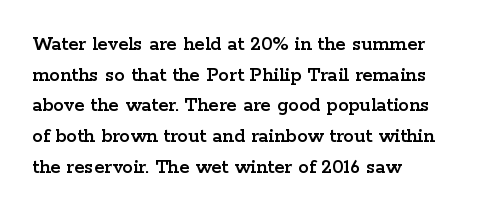
Q: Is the text italic (slanted)? A: No, it is upright.
Q: Is the text underlined? A: No.
Q: How is the paragraph aligned? A: Left-aligned.
Q: Is the spacing between letters normal or unusually wide? A: Normal.
Q: Is the spacing between lines tight, normal or loose? A: Normal.
